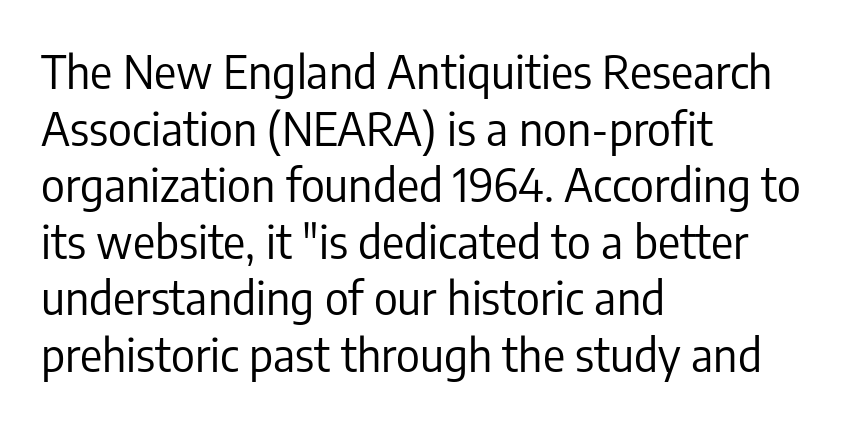
Short and long lines alike share a common starting point at left. These lines are rendered in a variable-pitch font. Observe the ordinary spacing: letters are neighbours, not strangers. The letters stand upright; this is a roman face. Each row of text sits above clean, open space.
